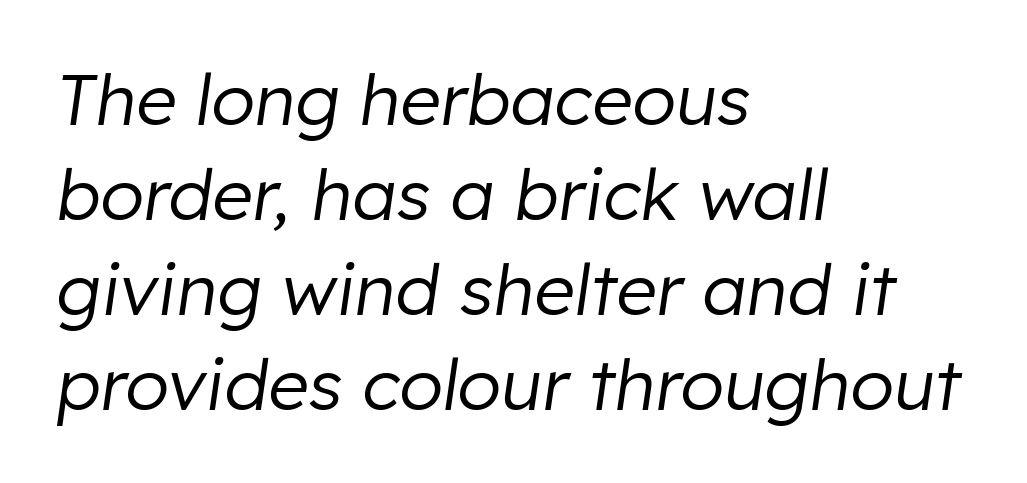
Q: Is the text bold? A: No.
Q: Is the text italic (slanted)? A: Yes, it leans right by about 8 degrees.
Q: Is the text underlined? A: No.
Q: How is the paragraph aligned? A: Left-aligned.
Q: Is the spacing between letters normal or unusually wide? A: Normal.
Q: Is the spacing between lines tight, normal or loose? A: Normal.
Q: Width (condensed, normal, or wide)? A: Normal.
Q: Stroke contrast? A: Low.
Q: x-height? A: Medium.
Q: Monospaced? A: No.
